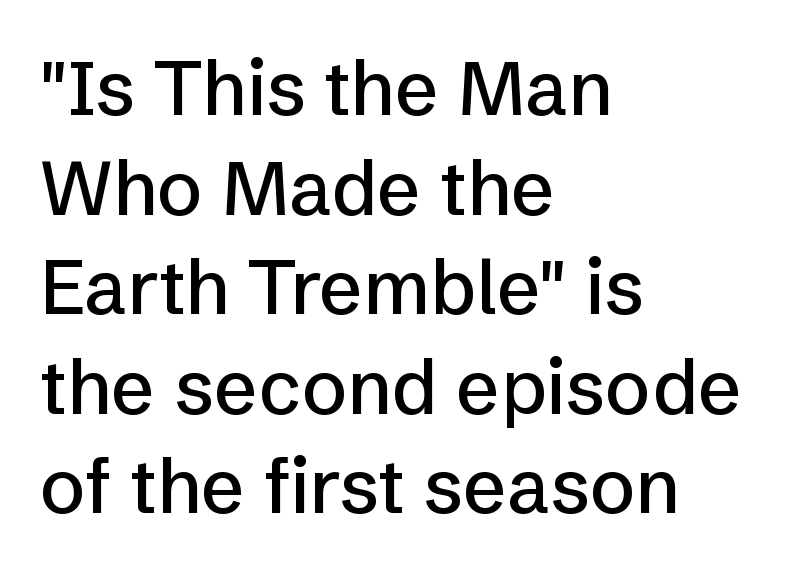
Q: Is the text italic (slanted)? A: No, it is upright.
Q: Is the typeface a serif or a sans-serif typeface? A: Sans-serif.
Q: Is the text underlined? A: No.
Q: How is the paragraph aligned? A: Left-aligned.
Q: Is the spacing between letters normal or unusually wide? A: Normal.
Q: Is the spacing between lines tight, normal or loose? A: Normal.
Q: Width (condensed, normal, or wide)? A: Normal.
Q: Stroke contrast? A: Low.
Q: x-height? A: Medium.
Q: Monospaced? A: No.
